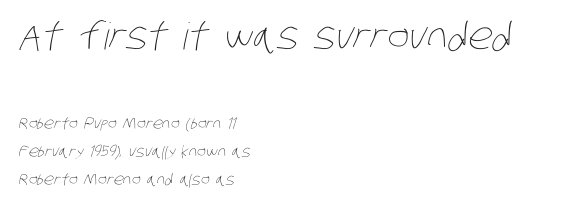
Here the first block reads like a headline and the second like body copy. These lines are rendered in a variable-pitch font. Nothing unusual about the tracking: characters are spaced as the font intends. Weight class: somewhere from thin through regular. Rule under the text: the space is simply empty. All the whitespace from short lines collects on the right.
